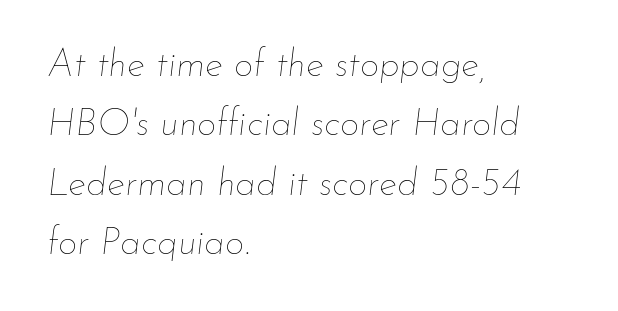
Q: Is the text bold? A: No.
Q: Is the text italic (slanted)? A: Yes, it leans right by about 7 degrees.
Q: Is the text underlined? A: No.
Q: How is the paragraph aligned? A: Left-aligned.
Q: Is the spacing between letters normal or unusually wide? A: Normal.
Q: Is the spacing between lines tight, normal or loose? A: Normal.
Q: Width (condensed, normal, or wide)? A: Normal.
Q: Stroke contrast? A: Low.
Q: x-height? A: Small.
Q: Monospaced? A: No.
